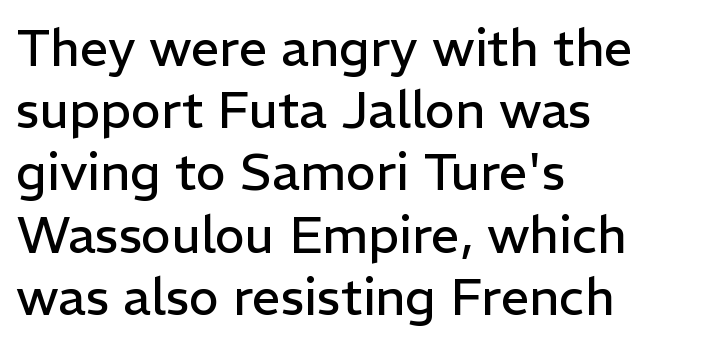
The image shows 51 px regular-weight sans-serif type, upright; set left-aligned, line spacing 1.22x, normal letter spacing, not underlined; low stroke contrast and a medium x-height.
